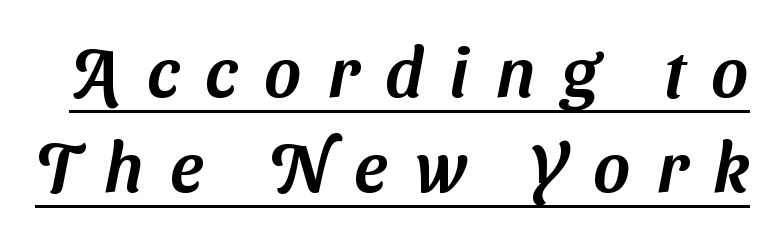
The image shows 70 px sans-serif type; set normal line spacing (1.36x), unusually wide letter spacing (+0.38 em), underlined; medium stroke contrast and a medium x-height.
